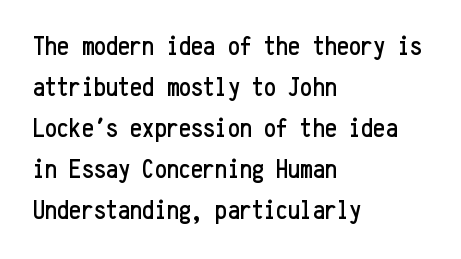
Underlining? Definitely not there. The passage shown stacks its lines at a standard gap. Tall strokes in this sample are plumb rather than angled. Is the block centered? No — it sits flush against the left margin.
